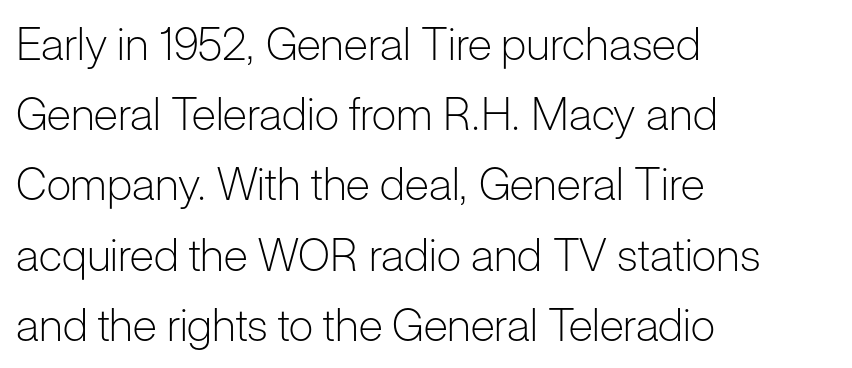
{"serif": "no", "italic": "no", "bold": "no", "weight": "light", "width": "normal", "stroke_contrast": "low", "x_height": "medium", "monospaced": "no", "underline": "no", "align": "left", "line_spacing": "normal", "line_spacing_ratio": 1.56, "letter_spacing": "normal", "letter_spacing_em": 0.0, "glyph_px": 45}
